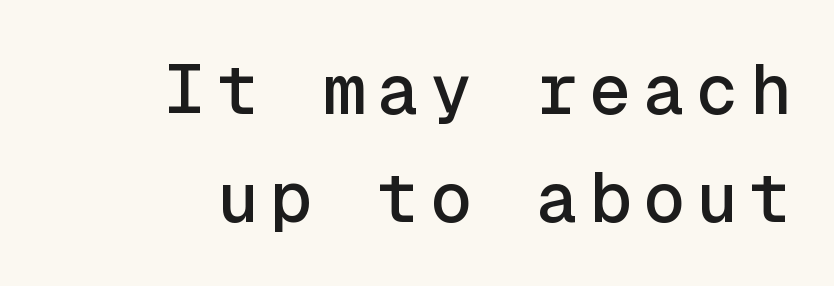
The image shows 70 px sans-serif type, upright, monospaced; set right-aligned, normal line spacing (1.54x), not underlined; a medium x-height.
